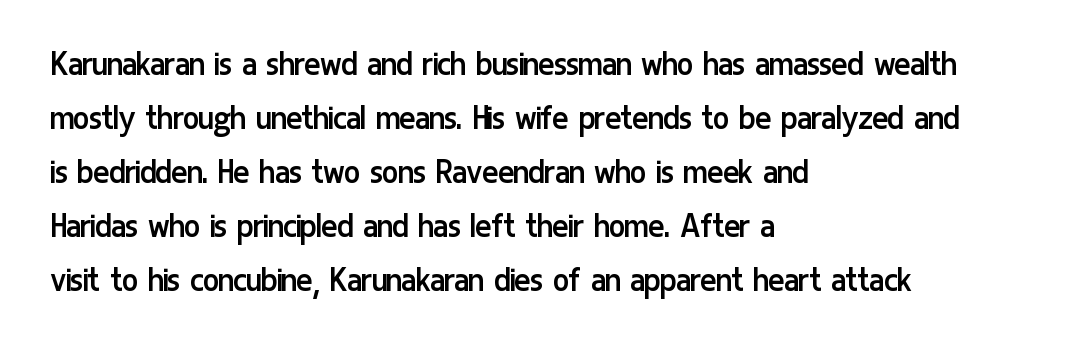
{"serif": "no", "italic": "no", "bold": "no", "weight": "regular", "width": "condensed", "stroke_contrast": "low", "x_height": "medium", "monospaced": "no", "underline": "no", "align": "left", "line_spacing": "normal", "line_spacing_ratio": 1.42, "letter_spacing": "normal", "letter_spacing_em": 0.0, "glyph_px": 38}
